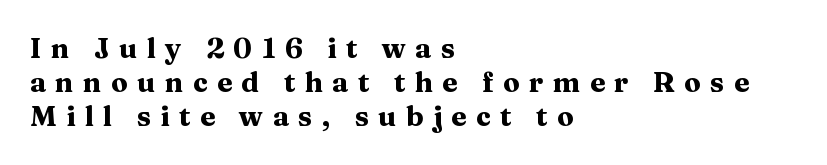
Q: Is the text bold? A: Yes.
Q: Is the text italic (slanted)? A: No, it is upright.
Q: Is the typeface a serif or a sans-serif typeface? A: Serif.
Q: Is the text underlined? A: No.
Q: How is the paragraph aligned? A: Left-aligned.
Q: Is the spacing between letters normal or unusually wide? A: Unusually wide.
Q: Width (condensed, normal, or wide)? A: Wide.
Q: Stroke contrast? A: Medium.
Q: x-height? A: Medium.
Q: Monospaced? A: No.
